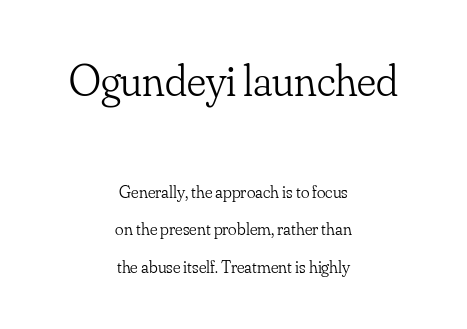
The image shows 45 px light serif type, upright; set centered, loose line spacing (2.07x), normal letter spacing, not underlined; the first (top) block is 2.5x larger; low stroke contrast and a small x-height.
